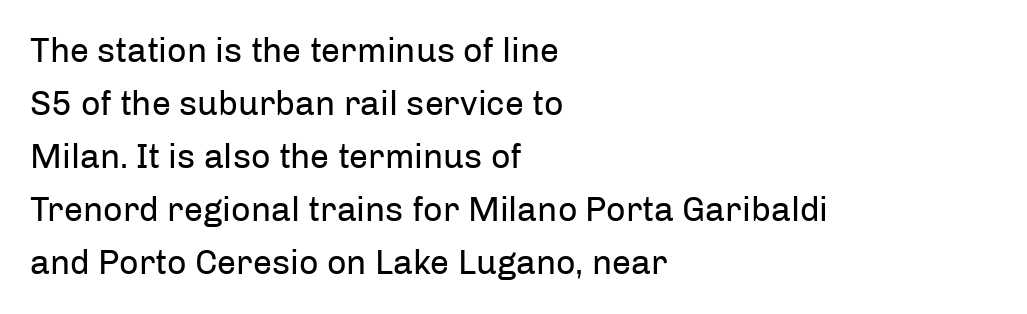
Vertical stems look standard width or narrower in stroke. Is this a sans? Yes — the strokes have no serifs. This sample uses plain, unmodified letter spacing. Horizontally, the lines are justified to the leading edge only.
